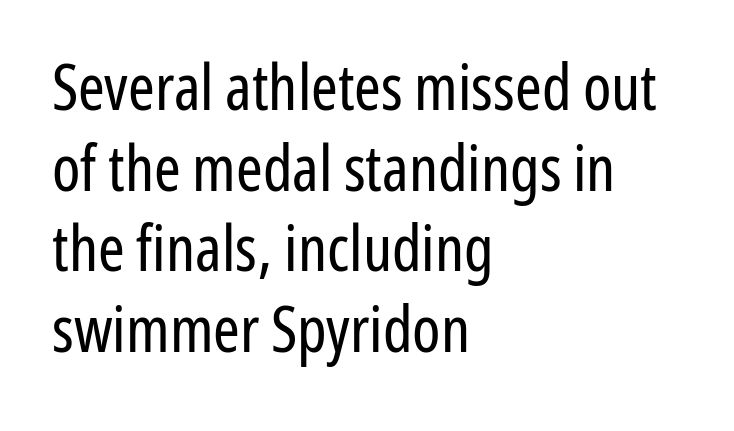
The image shows 64 px regular-weight, condensed sans-serif type, upright; set left-aligned, normal line spacing (1.26x), normal letter spacing, not underlined; low stroke contrast and a medium x-height.
